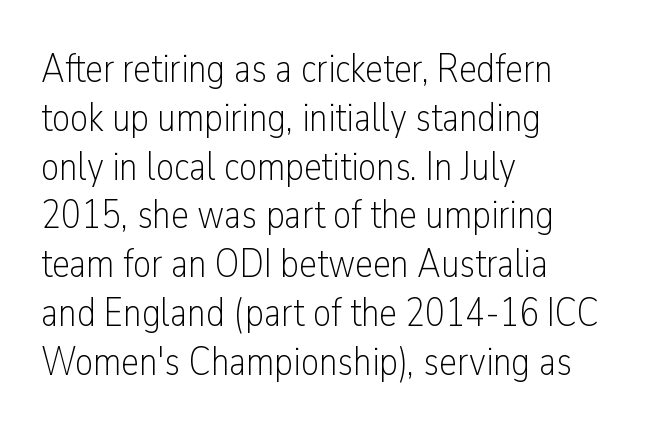
Proportional: the letters do not fall into vertical columns. The rag falls on the right side of this text block. This is the regular roman posture of the typeface. This is sans-serif lettering, the kind often seen on screens and signage. Quick note: underline off. On a weight scale, this lands at 450 or below.
